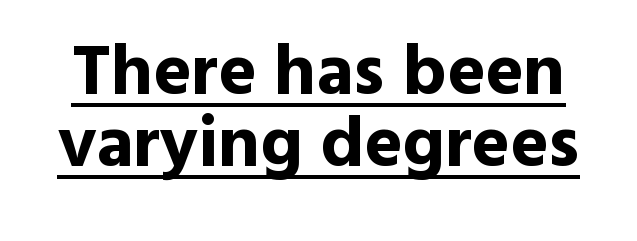
Q: Is the text bold? A: Yes.
Q: Is the text italic (slanted)? A: No, it is upright.
Q: Is the typeface a serif or a sans-serif typeface? A: Sans-serif.
Q: Is the text underlined? A: Yes.
Q: Is the spacing between letters normal or unusually wide? A: Normal.
Q: Is the spacing between lines tight, normal or loose? A: Tight.
Q: Width (condensed, normal, or wide)? A: Normal.
Q: x-height? A: Medium.
Q: Monospaced? A: No.
